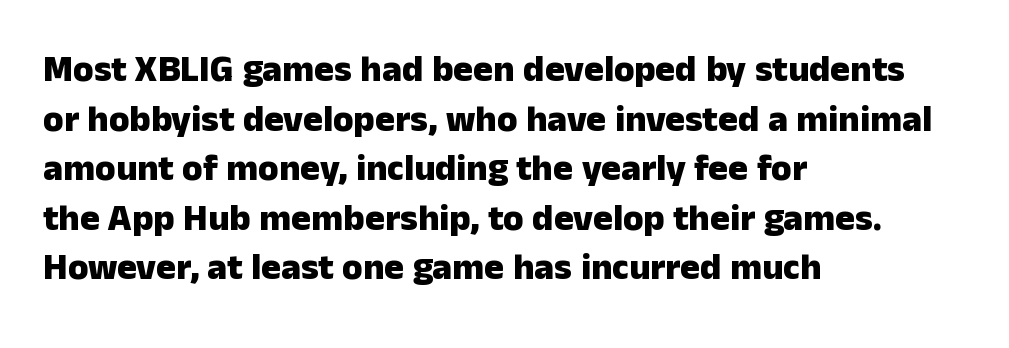
Q: Is the text bold? A: Yes.
Q: Is the text italic (slanted)? A: No, it is upright.
Q: Is the typeface a serif or a sans-serif typeface? A: Sans-serif.
Q: Is the text underlined? A: No.
Q: How is the paragraph aligned? A: Left-aligned.
Q: Is the spacing between letters normal or unusually wide? A: Normal.
Q: Is the spacing between lines tight, normal or loose? A: Normal.
Q: Width (condensed, normal, or wide)? A: Normal.
Q: Stroke contrast? A: Low.
Q: x-height? A: Medium.
Q: Monospaced? A: No.
